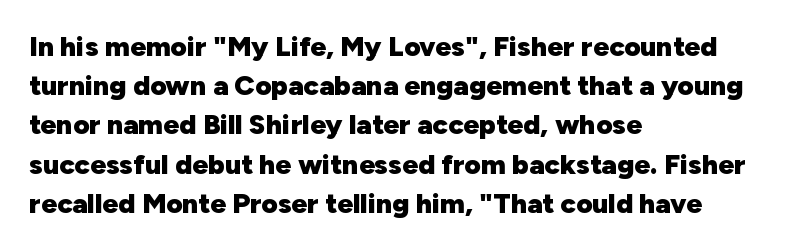
{"serif": "no", "italic": "no", "bold": "yes", "weight": "heavy", "width": "normal", "stroke_contrast": "low", "x_height": "medium", "monospaced": "no", "underline": "no", "align": "left", "line_spacing": "normal", "line_spacing_ratio": 1.4, "letter_spacing": "normal", "letter_spacing_em": 0.0, "glyph_px": 28}
